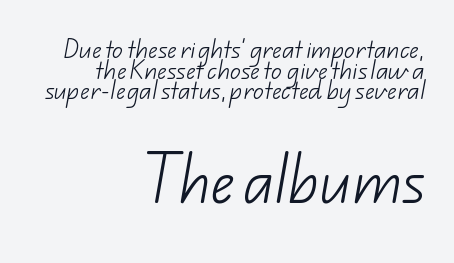
Q: Is the text bold? A: No.
Q: Is the typeface a serif or a sans-serif typeface? A: Sans-serif.
Q: Is the text underlined? A: No.
Q: How is the paragraph aligned? A: Right-aligned.
Q: Is the spacing between letters normal or unusually wide? A: Normal.
Q: Is the spacing between lines tight, normal or loose? A: Tight.
Q: Which block of text is set in a larger size, the first (top) or the second (bottom)? A: The second (bottom) one.
Q: Width (condensed, normal, or wide)? A: Normal.
Q: Stroke contrast? A: Low.
Q: x-height? A: Small.
Q: Monospaced? A: No.
